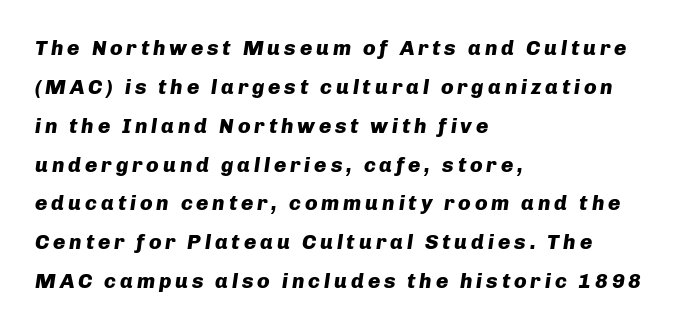
{"italic": "yes", "lean": "right", "slant_degrees": 8, "bold": "yes", "underline": "no", "align": "left", "line_spacing_ratio": 1.85, "glyph_px": 21}
